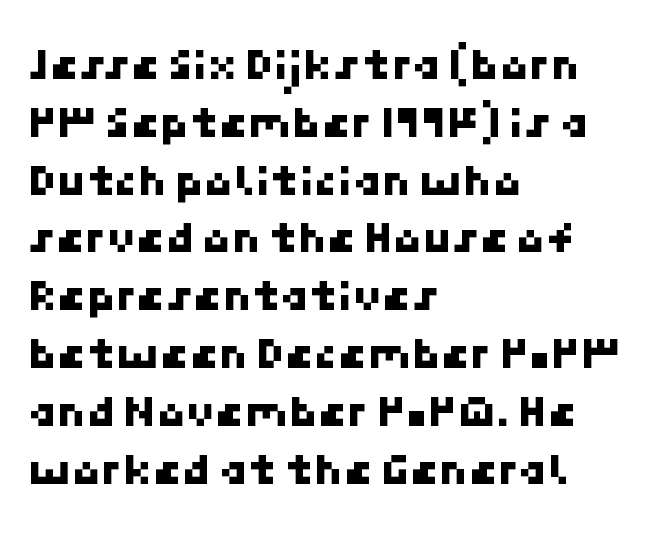
Q: Is the typeface a serif or a sans-serif typeface? A: Sans-serif.
Q: Is the text underlined? A: No.
Q: How is the paragraph aligned? A: Left-aligned.
Q: Is the spacing between letters normal or unusually wide? A: Normal.
Q: Width (condensed, normal, or wide)? A: Normal.
Q: Stroke contrast? A: Low.
Q: x-height? A: Medium.
